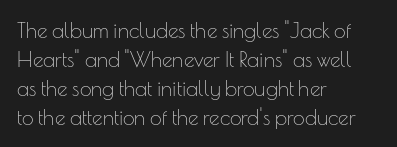
The image shows 21 px text type, upright; set left-aligned, normal line spacing (1.38x), normal letter spacing, not underlined.
